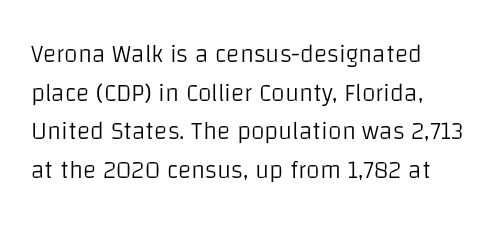
The image shows 25 px text type, upright; set left-aligned, normal line spacing (1.55x), normal letter spacing, not underlined.
